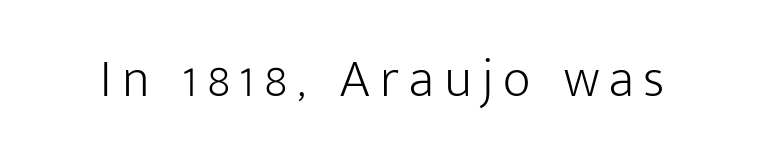
{"serif": "no", "italic": "no", "bold": "no", "weight": "light", "width": "normal", "stroke_contrast": "low", "x_height": "medium", "monospaced": "no", "underline": "no", "glyph_px": 54}
